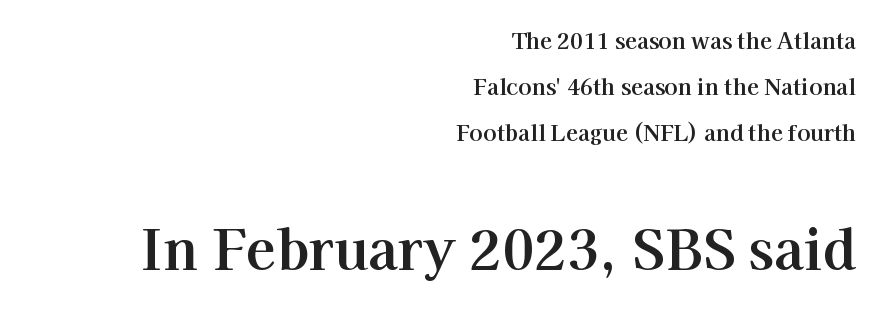
{"serif": "yes", "italic": "no", "bold": "yes", "weight": "bold", "width": "normal", "stroke_contrast": "high", "x_height": "medium", "monospaced": "no", "underline": "no", "align": "right", "line_spacing": "loose", "line_spacing_ratio": 2.1, "letter_spacing": "normal", "letter_spacing_em": 0.0, "larger_block": "second", "size_ratio": 2.5, "glyph_px": 55}
